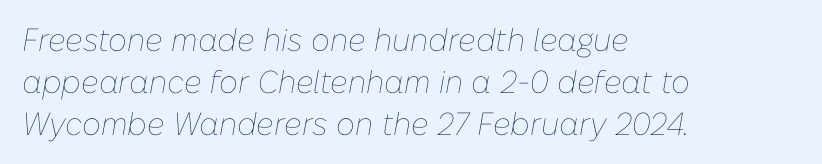
The image shows 32 px thin type, italic (leaning right); set left-aligned, normal line spacing (1.31x), normal letter spacing, not underlined; low stroke contrast and a medium x-height.
